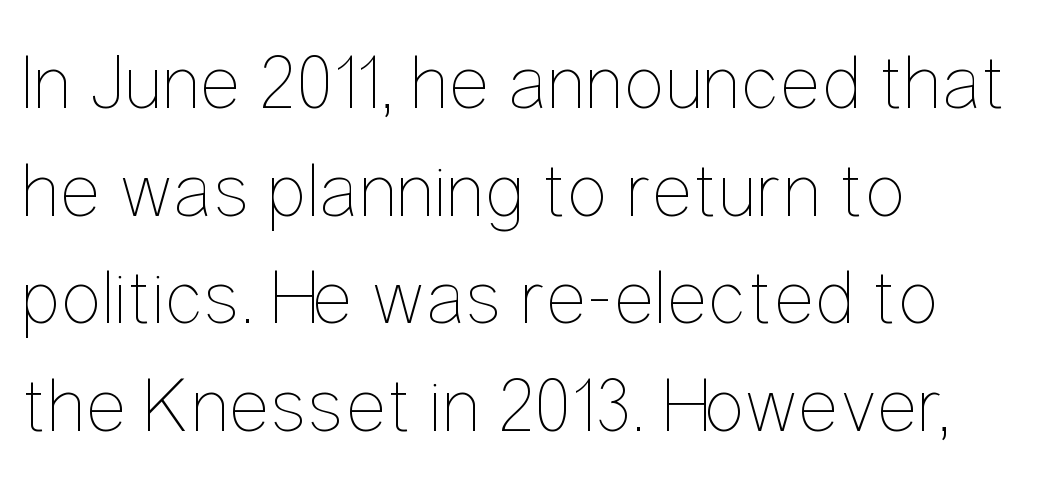
{"italic": "no", "bold": "no", "weight": "thin", "width": "condensed", "stroke_contrast": "low", "x_height": "medium", "monospaced": "no", "underline": "no", "align": "left", "line_spacing": "normal", "line_spacing_ratio": 1.38, "letter_spacing": "normal", "letter_spacing_em": 0.0, "glyph_px": 78}
